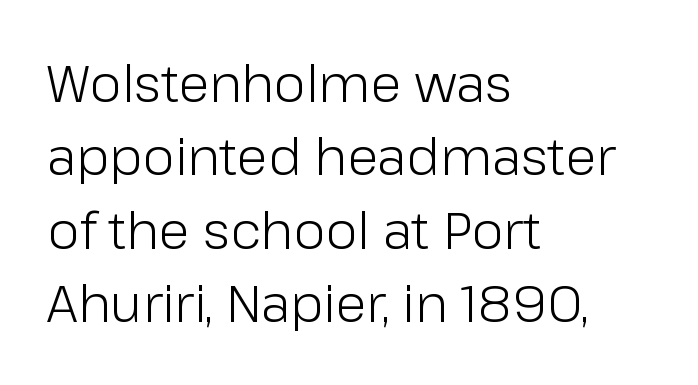
The characters display no serif detailing; their extremities are plain. A light-to-regular cut is what we see here. Proportional: the letters do not fall into vertical columns. A student would call this left alignment; a typographer would say flush left, rag right. Ascenders rise straight up at ninety degrees.
